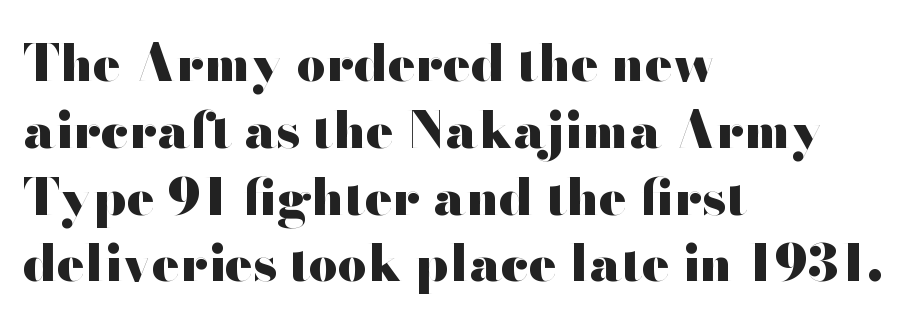
Descenders are the only things crossing below the line. You can tell from the bare stems that sans-serif type was used. Nothing unusual about the tracking: characters are spaced as the font intends. A roman cut, with each character standing at attention. Compared with a centered layout, this one pins lines to the left instead.
